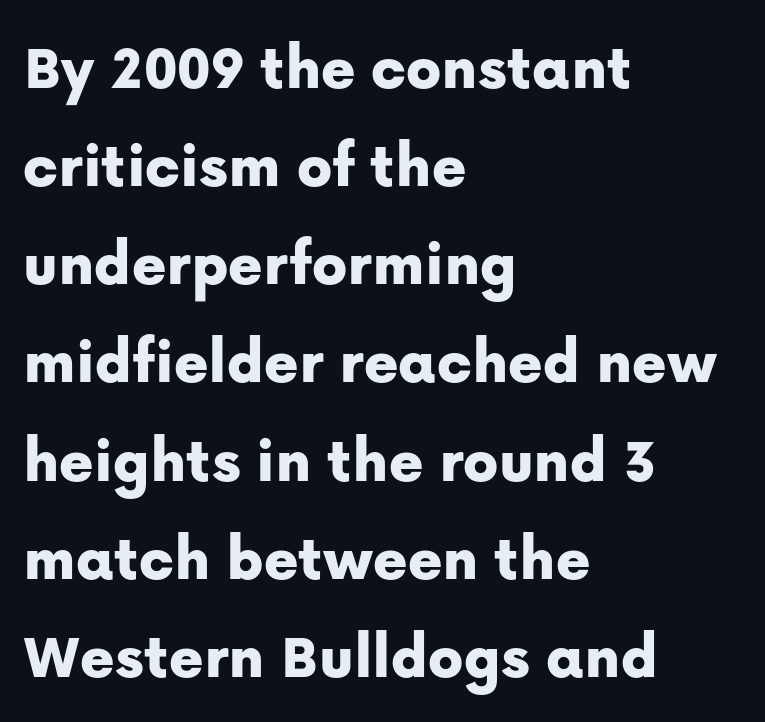
{"serif": "no", "italic": "no", "width": "normal", "stroke_contrast": "low", "x_height": "medium", "monospaced": "no", "underline": "no", "align": "left", "line_spacing": "normal", "line_spacing_ratio": 1.51, "letter_spacing": "normal", "letter_spacing_em": 0.0, "glyph_px": 65}
